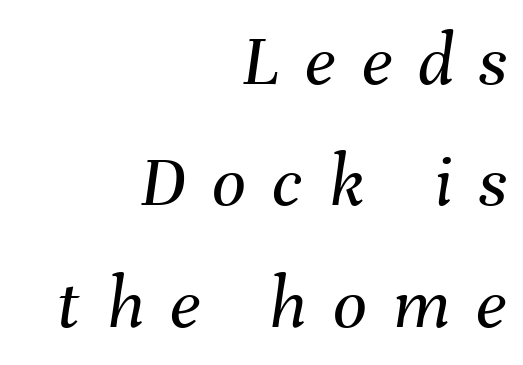
{"italic": "yes", "lean": "right", "slant_degrees": 8, "bold": "no", "weight": "regular", "width": "normal", "stroke_contrast": "medium", "x_height": "medium", "monospaced": "no", "underline": "no", "align": "right", "line_spacing": "normal", "line_spacing_ratio": 1.62, "letter_spacing": "wide", "letter_spacing_em": 0.35, "glyph_px": 75}
